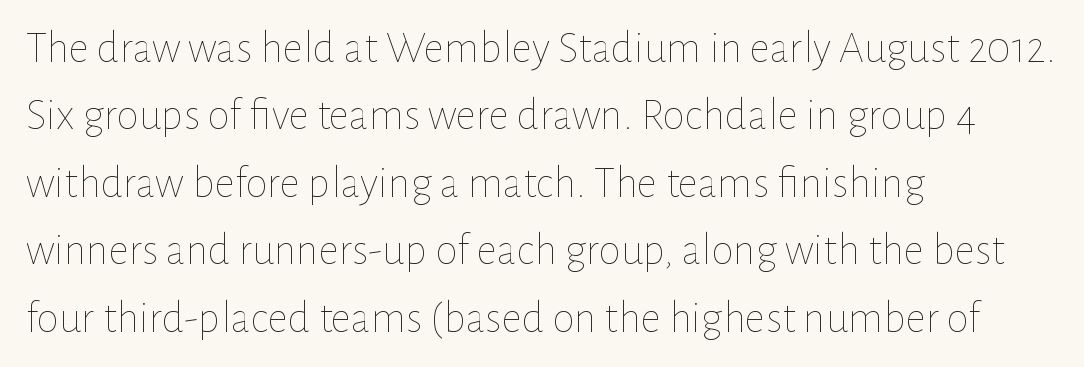
Q: Is the text bold? A: No.
Q: Is the text italic (slanted)? A: No, it is upright.
Q: Is the text underlined? A: No.
Q: How is the paragraph aligned? A: Left-aligned.
Q: Is the spacing between letters normal or unusually wide? A: Normal.
Q: Is the spacing between lines tight, normal or loose? A: Normal.
Q: Width (condensed, normal, or wide)? A: Normal.
Q: Stroke contrast? A: Low.
Q: x-height? A: Medium.
Q: Monospaced? A: No.
